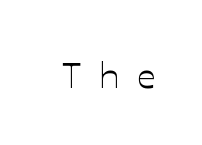
{"italic": "no", "width": "normal", "stroke_contrast": "low", "x_height": "medium", "monospaced": "no", "underline": "no", "letter_spacing": "wide", "letter_spacing_em": 0.49, "glyph_px": 36}
